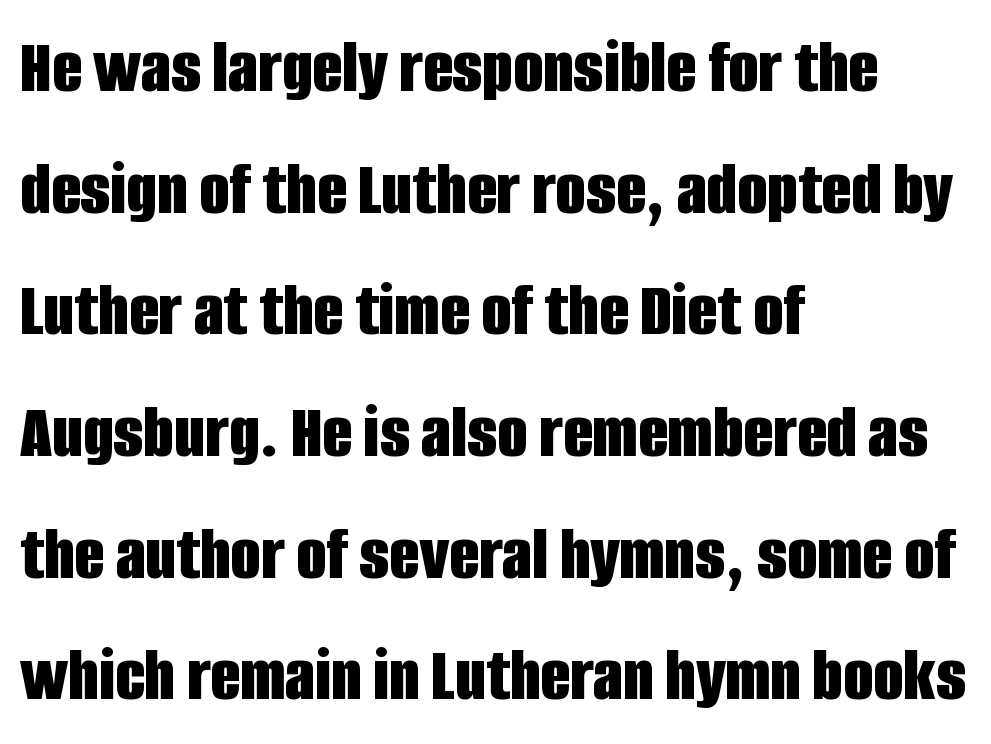
If you drew a line through each stem, it would be perfectly vertical. Compared with typical body copy, the letter spacing here is the same. The characters display no serif detailing; their extremities are plain. Anything drawn beneath the words? Only blank space. Horizontal alignment here is leftward, the default for most running prose.
